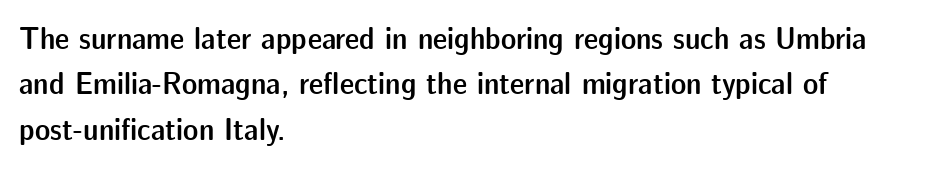
{"serif": "no", "italic": "no", "bold": "semi", "weight": "semibold", "width": "normal", "stroke_contrast": "low", "x_height": "medium", "monospaced": "no", "underline": "no", "align": "left", "line_spacing": "normal", "line_spacing_ratio": 1.42, "letter_spacing": "normal", "letter_spacing_em": 0.0, "glyph_px": 32}
